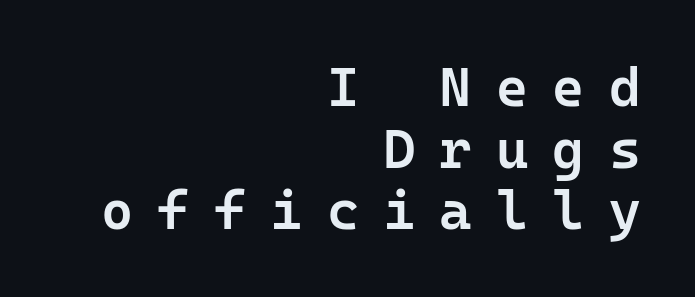
The image shows 55 px semibold sans-serif type, upright, monospaced; set right-aligned, tight line spacing (1.12x), unusually wide letter spacing (+0.44 em), not underlined; low stroke contrast and a medium x-height.
